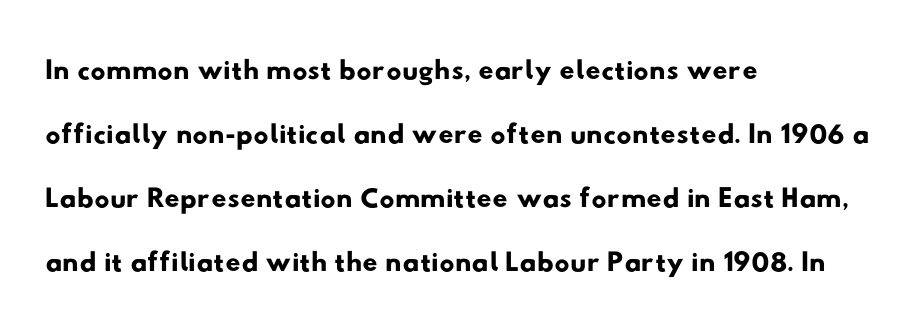
Q: Is the typeface a serif or a sans-serif typeface? A: Sans-serif.
Q: Is the text underlined? A: No.
Q: How is the paragraph aligned? A: Left-aligned.
Q: Is the spacing between letters normal or unusually wide? A: Normal.
Q: Is the spacing between lines tight, normal or loose? A: Normal.
Q: Width (condensed, normal, or wide)? A: Wide.
Q: Stroke contrast? A: Low.
Q: x-height? A: Small.
Q: Monospaced? A: No.
